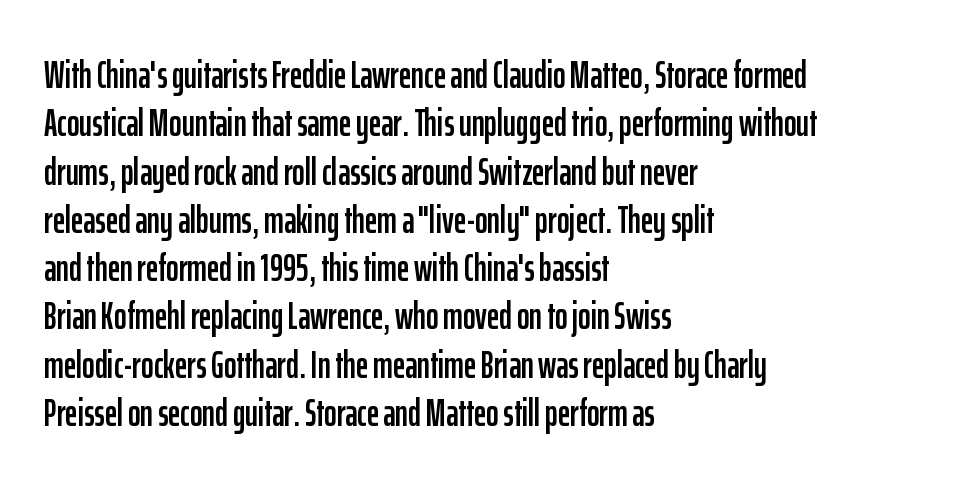
The image shows 38 px condensed sans-serif type, upright; set left-aligned, normal line spacing (1.27x), normal letter spacing, not underlined; low stroke contrast and a medium x-height.
